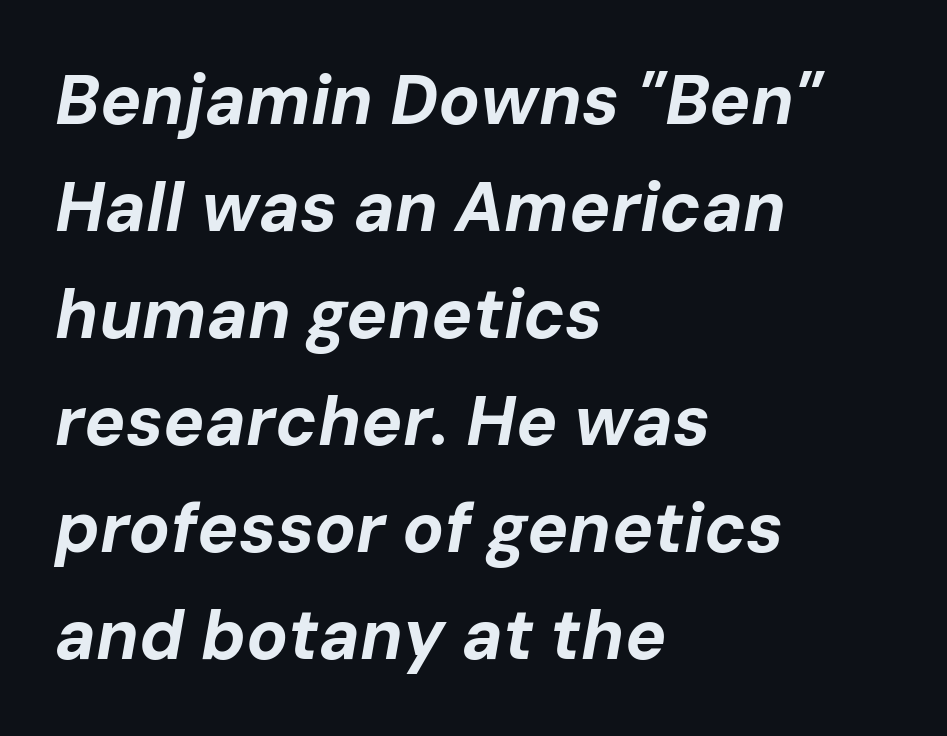
{"italic": "yes", "lean": "right", "slant_degrees": 10, "bold": "yes", "weight": "bold", "width": "normal", "stroke_contrast": "low", "x_height": "medium", "monospaced": "no", "underline": "no", "align": "left", "line_spacing": "normal", "line_spacing_ratio": 1.55, "letter_spacing": "normal", "letter_spacing_em": 0.0, "glyph_px": 69}
